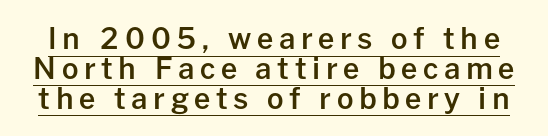
{"serif": "no", "italic": "no", "bold": "semi", "weight": "semibold", "width": "normal", "stroke_contrast": "low", "x_height": "medium", "monospaced": "no", "underline": "yes", "line_spacing": "tight", "line_spacing_ratio": 1.03, "glyph_px": 29}
